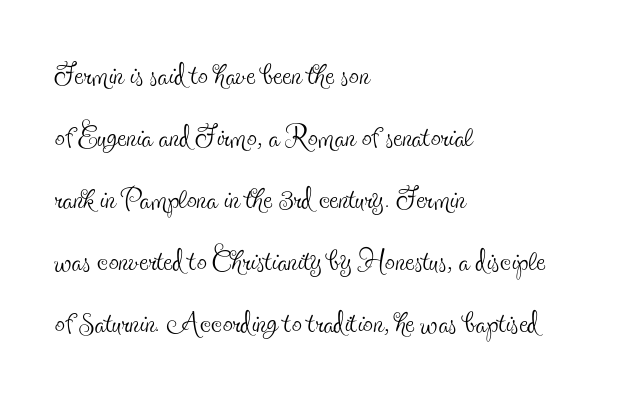
The image shows 40 px thin, condensed serif type; set left-aligned, normal line spacing (1.55x), normal letter spacing, not underlined; a small x-height.
